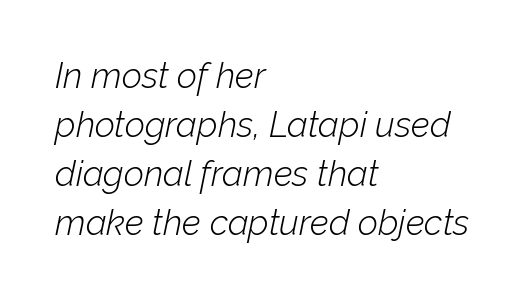
{"italic": "yes", "lean": "right", "slant_degrees": 12, "bold": "no", "weight": "light", "width": "normal", "stroke_contrast": "low", "x_height": "medium", "monospaced": "no", "underline": "no", "align": "left", "line_spacing": "normal", "line_spacing_ratio": 1.4, "letter_spacing": "normal", "letter_spacing_em": 0.0, "glyph_px": 35}
